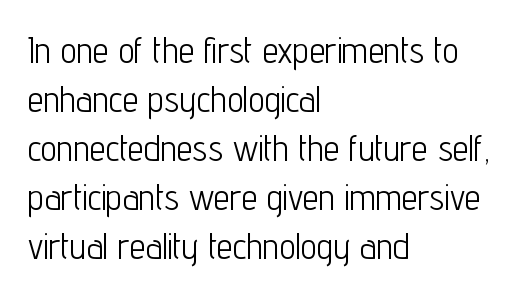
Q: Is the text bold? A: No.
Q: Is the text italic (slanted)? A: No, it is upright.
Q: Is the typeface a serif or a sans-serif typeface? A: Sans-serif.
Q: Is the text underlined? A: No.
Q: How is the paragraph aligned? A: Left-aligned.
Q: Is the spacing between letters normal or unusually wide? A: Normal.
Q: Is the spacing between lines tight, normal or loose? A: Normal.
Q: Width (condensed, normal, or wide)? A: Condensed.
Q: Stroke contrast? A: Low.
Q: x-height? A: Medium.
Q: Monospaced? A: No.
